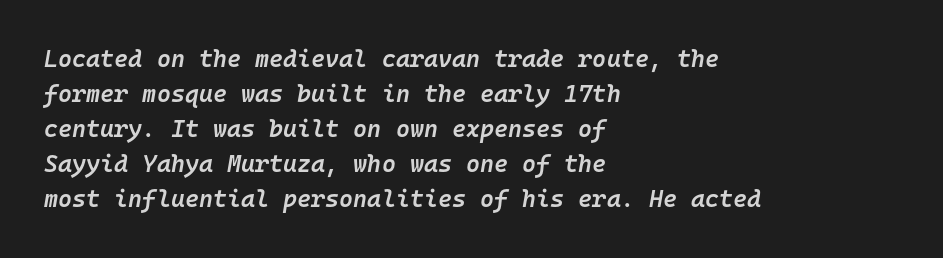
Q: Is the text bold? A: Semi-bold.
Q: Is the text italic (slanted)? A: Yes, it leans right by about 10 degrees.
Q: Is the text underlined? A: No.
Q: How is the paragraph aligned? A: Left-aligned.
Q: Is the spacing between letters normal or unusually wide? A: Normal.
Q: Is the spacing between lines tight, normal or loose? A: Normal.
